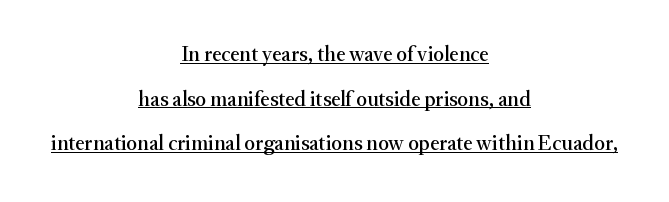
{"italic": "no", "underline": "yes", "align": "center", "line_spacing": "loose", "line_spacing_ratio": 2.12, "letter_spacing": "normal", "letter_spacing_em": 0.0, "glyph_px": 21}
